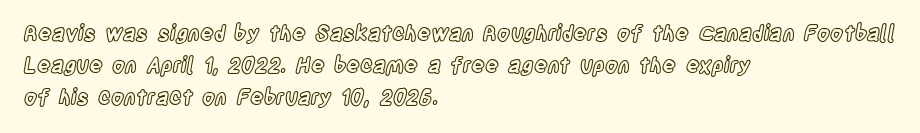
Layout note: lines flush left. The string is rendered with underlining switched off. The line texture is even and compact thanks to regular tracking. The space between consecutive lines is moderate.
